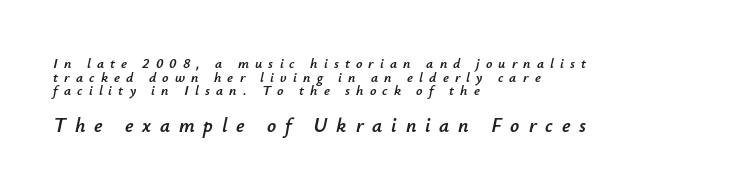
Caption: multi-line text, flush left, ragged right. Horizontal bands of white between lines are thin slivers. In this sample the second text group is rendered at the bigger scale. The foot of each line stays bare and open.
